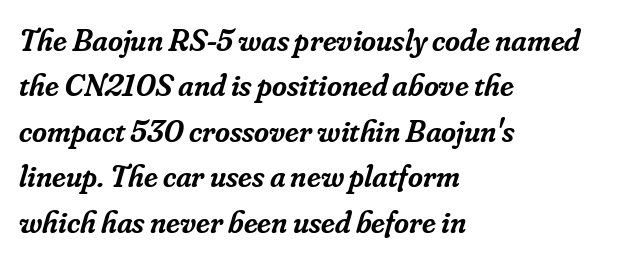
The image shows 32 px semibold serif type, italic (leaning right); set left-aligned, normal line spacing (1.42x), normal letter spacing, not underlined; low stroke contrast and a small x-height.
